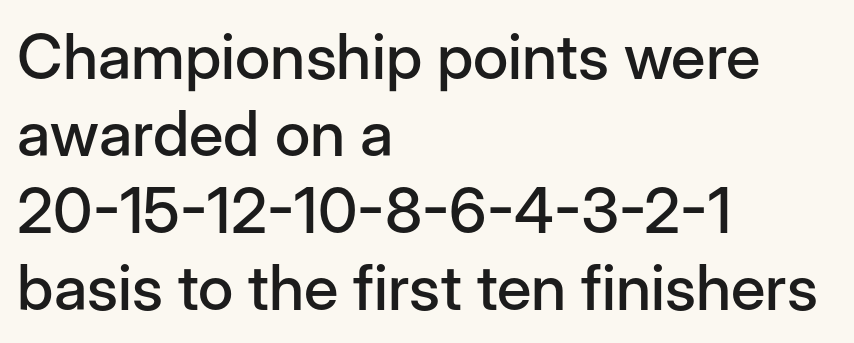
Q: Is the text italic (slanted)? A: No, it is upright.
Q: Is the typeface a serif or a sans-serif typeface? A: Sans-serif.
Q: Is the text underlined? A: No.
Q: How is the paragraph aligned? A: Left-aligned.
Q: Is the spacing between letters normal or unusually wide? A: Normal.
Q: Width (condensed, normal, or wide)? A: Normal.
Q: Stroke contrast? A: Low.
Q: x-height? A: Medium.
Q: Monospaced? A: No.
